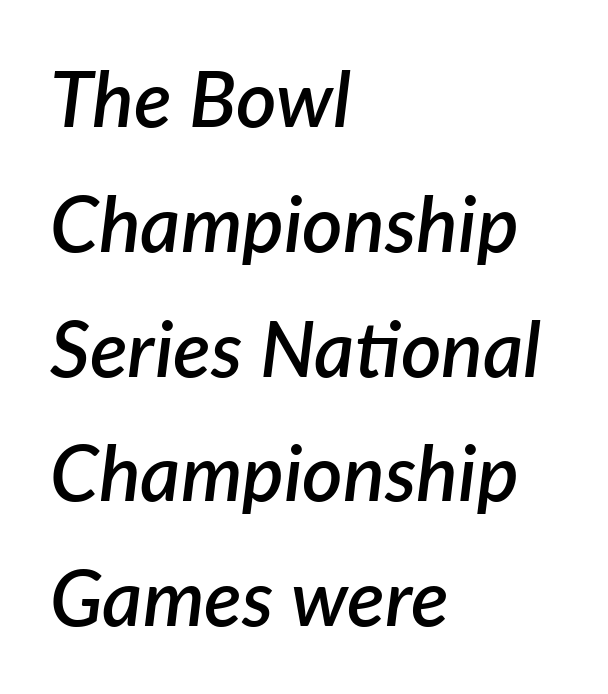
Q: Is the text bold? A: Semi-bold.
Q: Is the text italic (slanted)? A: Yes, it leans right by about 7 degrees.
Q: Is the text underlined? A: No.
Q: How is the paragraph aligned? A: Left-aligned.
Q: Is the spacing between letters normal or unusually wide? A: Normal.
Q: Is the spacing between lines tight, normal or loose? A: Normal.
Q: Width (condensed, normal, or wide)? A: Normal.
Q: Stroke contrast? A: Low.
Q: x-height? A: Medium.
Q: Monospaced? A: No.
